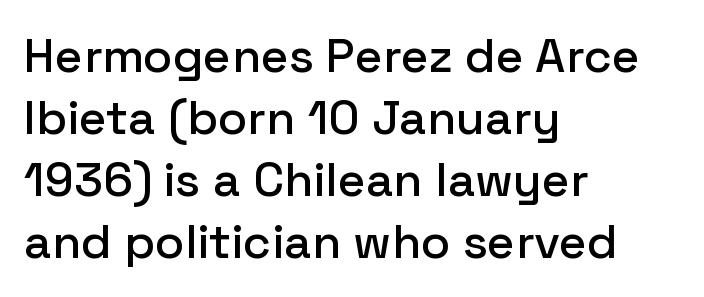
Q: Is the text italic (slanted)? A: No, it is upright.
Q: Is the typeface a serif or a sans-serif typeface? A: Sans-serif.
Q: Is the text underlined? A: No.
Q: How is the paragraph aligned? A: Left-aligned.
Q: Is the spacing between letters normal or unusually wide? A: Normal.
Q: Is the spacing between lines tight, normal or loose? A: Normal.
Q: Width (condensed, normal, or wide)? A: Normal.
Q: Stroke contrast? A: Low.
Q: x-height? A: Medium.
Q: Monospaced? A: No.
